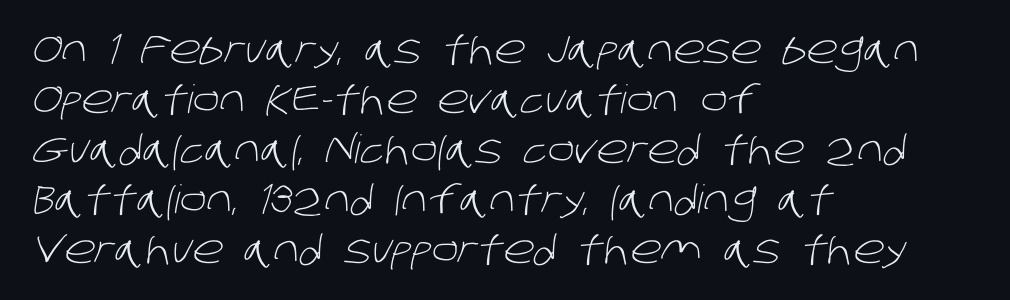
Q: Is the text bold? A: No.
Q: Is the typeface a serif or a sans-serif typeface? A: Sans-serif.
Q: Is the text underlined? A: No.
Q: How is the paragraph aligned? A: Left-aligned.
Q: Is the spacing between letters normal or unusually wide? A: Normal.
Q: Is the spacing between lines tight, normal or loose? A: Normal.
Q: Width (condensed, normal, or wide)? A: Normal.
Q: Stroke contrast? A: Low.
Q: x-height? A: Large.
Q: Monospaced? A: No.
